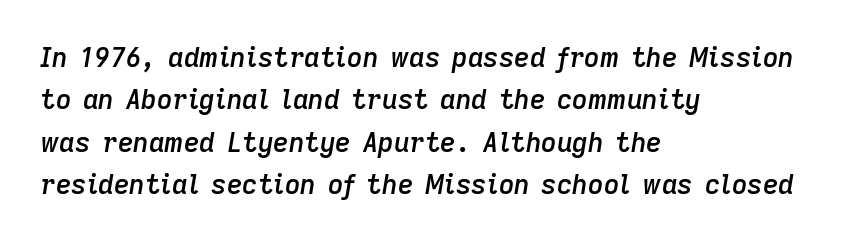
The image shows 27 px text type, italic (leaning right); set left-aligned, normal line spacing (1.57x), normal letter spacing, not underlined.
